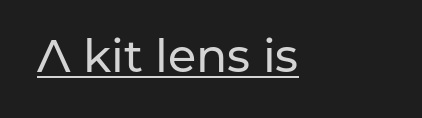
The image shows 46 px sans-serif type, upright; set normal letter spacing, underlined; low stroke contrast and a medium x-height.
